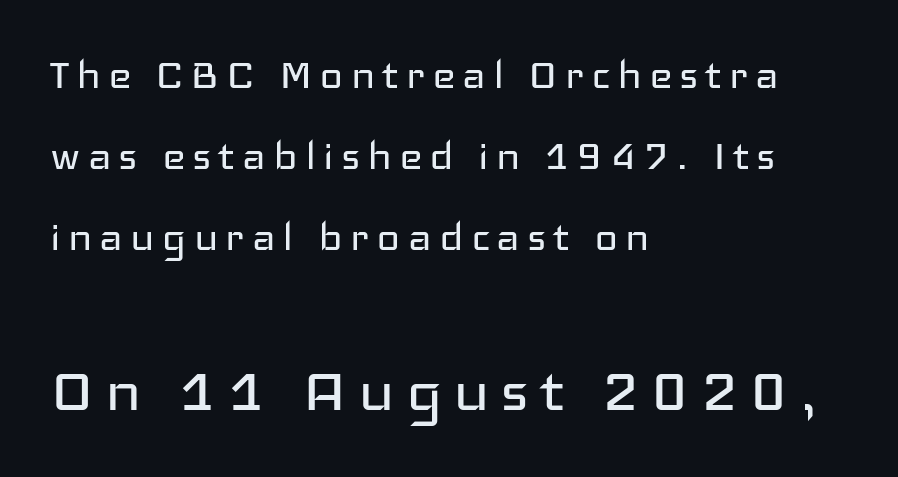
The image shows 75 px regular-weight, wide sans-serif type, upright; set left-aligned, normal line spacing (1.62x), not underlined; the second (bottom) block is 1.5x larger; low stroke contrast and a medium x-height.
